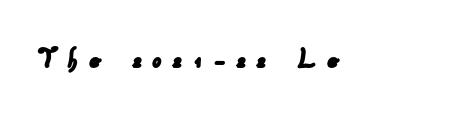
This sample uses a sans-serif face. The tracking reads as deliberately expanded to a designer's eye. Each row of text sits above clean, open space. Here the designer chose a conventional face with non-uniform glyph widths.
